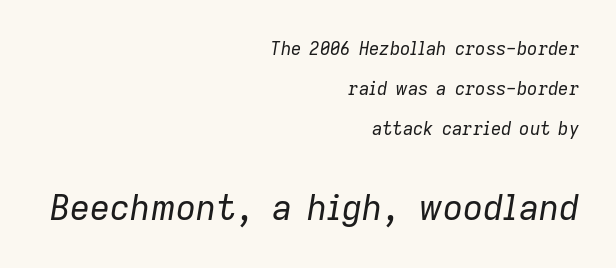
{"italic": "yes", "lean": "right", "slant_degrees": 9, "bold": "no", "weight": "regular", "width": "normal", "stroke_contrast": "low", "x_height": "medium", "monospaced": "no", "underline": "no", "align": "right", "line_spacing": "loose", "line_spacing_ratio": 2.23, "letter_spacing": "normal", "letter_spacing_em": 0.0, "larger_block": "second", "size_ratio": 1.94, "glyph_px": 35}
